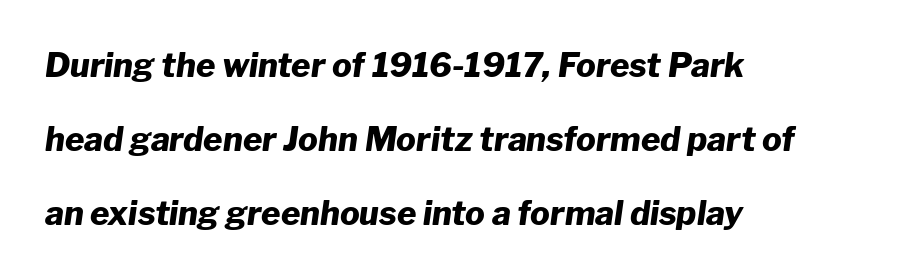
The image shows 33 px heavy type, italic (leaning right); set left-aligned, loose line spacing (2.24x), normal letter spacing, not underlined; low stroke contrast and a medium x-height.
